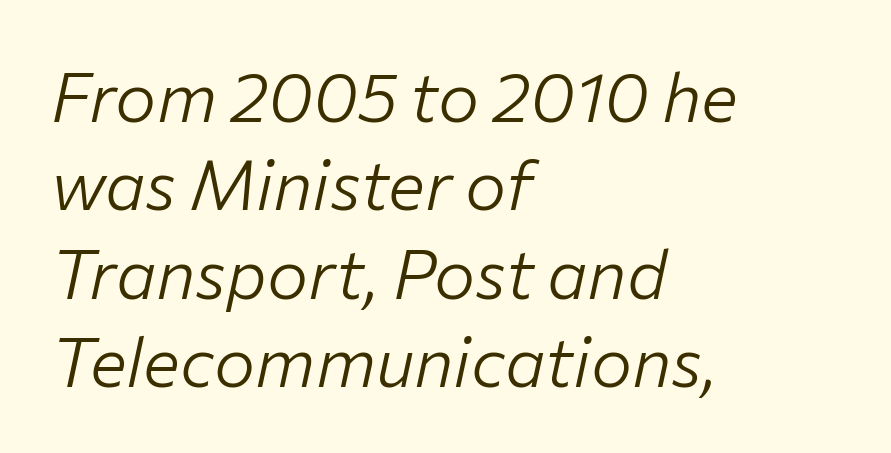
These lines are rendered in a variable-pitch font. Spacing between characters is what you'd get straight out of the box. Left-aligned paragraph, ragged on the right. Lines of text with bare space underneath. A typesetter would call this leading conventional body-copy spacing. This reads as an unemphasized weight, regular at the heaviest.
